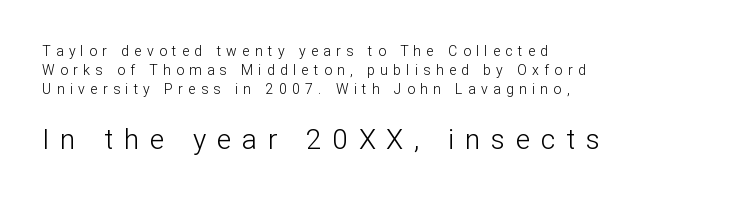
The letters stand upright; this is a roman face. Nothing sits at the stroke ends, so this counts as sans-serif. No letter is thick-stroked: the sample isn't bold. If you drew a ruler down the left edge, every line would touch it. The second block has been scaled up relative to the first.
